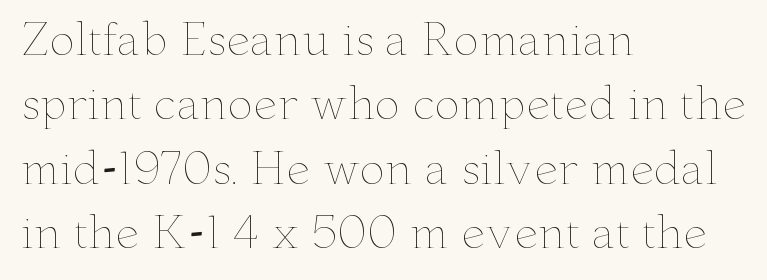
The image shows 43 px thin, wide type, upright; set left-aligned, normal line spacing (1.5x), normal letter spacing, not underlined; low stroke contrast and a small x-height.
